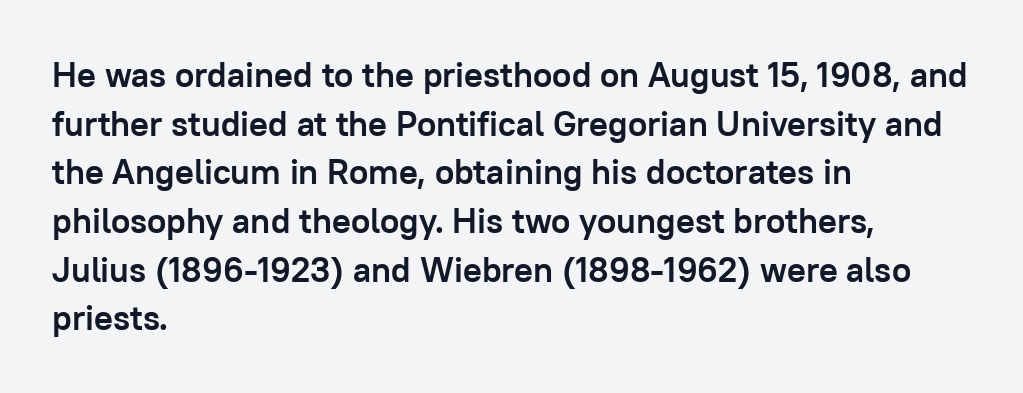
The image shows 35 px semibold sans-serif type, upright; set left-aligned, normal line spacing (1.39x), normal letter spacing, not underlined; low stroke contrast and a medium x-height.
